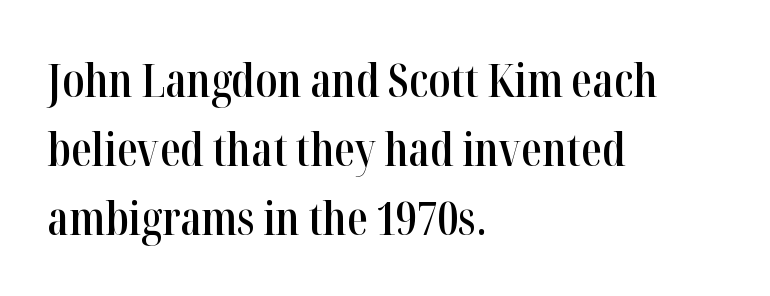
{"serif": "yes", "italic": "no", "bold": "semi", "weight": "semibold", "width": "condensed", "stroke_contrast": "high", "x_height": "medium", "monospaced": "no", "underline": "no", "align": "left", "line_spacing": "normal", "line_spacing_ratio": 1.5, "letter_spacing": "normal", "letter_spacing_em": 0.0, "glyph_px": 46}
